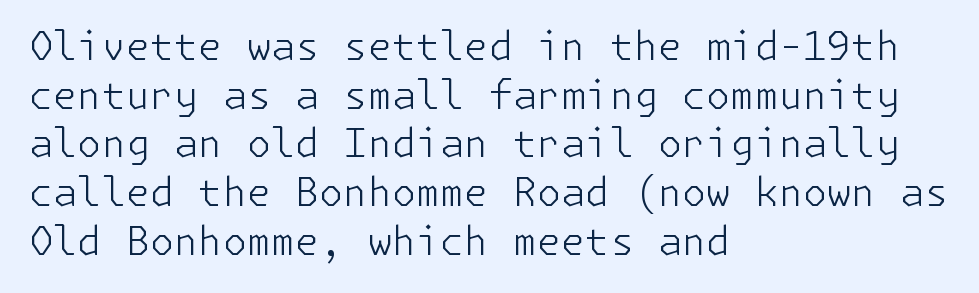
The image shows 39 px light sans-serif type, upright; set left-aligned, normal line spacing (1.25x), normal letter spacing, not underlined; low stroke contrast and a medium x-height.
